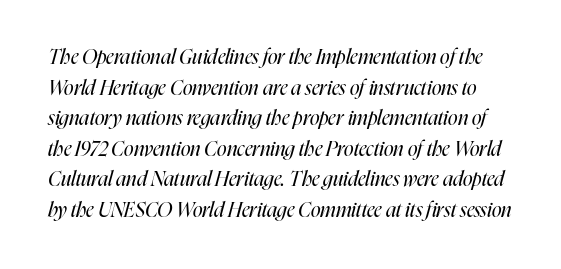
Evenly set lines give the paragraph a standard silhouette. Underline: absent. The type is set solid horizontally, with unmodified tracking. Bold? No — there's no thickening of the strokes.
